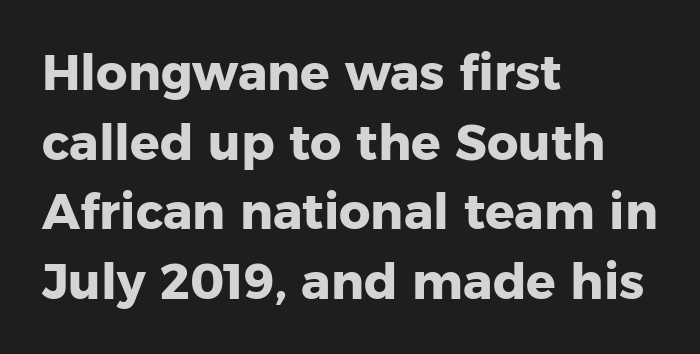
The image shows 49 px heavy sans-serif type, upright; set left-aligned, normal line spacing (1.42x), normal letter spacing, not underlined; low stroke contrast and a medium x-height.
